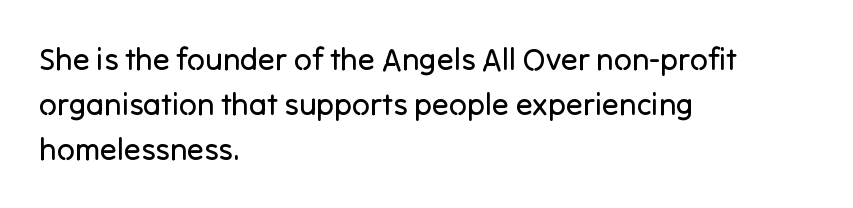
{"serif": "no", "italic": "no", "bold": "no", "weight": "regular", "width": "normal", "stroke_contrast": "low", "x_height": "medium", "monospaced": "no", "underline": "no", "align": "left", "line_spacing": "normal", "line_spacing_ratio": 1.45, "letter_spacing": "normal", "letter_spacing_em": 0.0, "glyph_px": 31}
